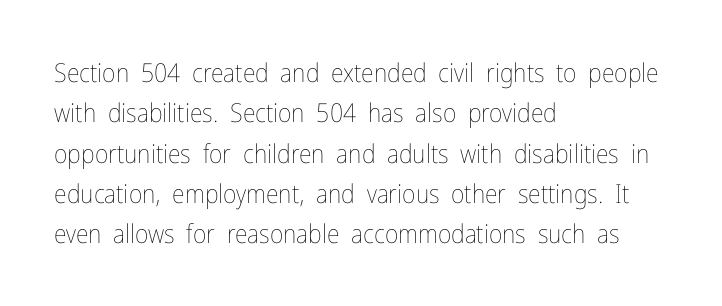
The image shows 26 px text type, upright; set left-aligned, normal line spacing (1.55x), normal letter spacing, not underlined.
